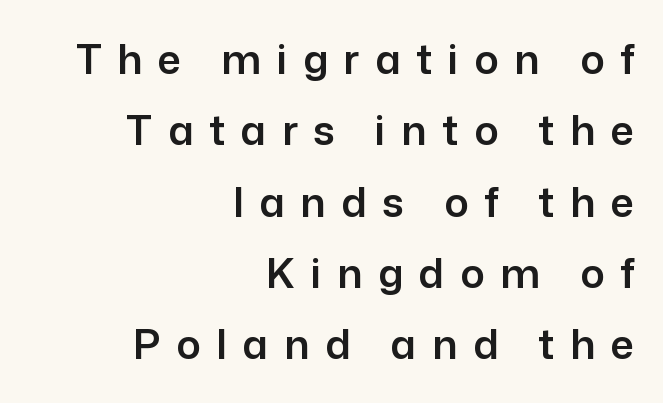
The image shows 41 px sans-serif type, upright; set right-aligned, line spacing 1.74x, unusually wide letter spacing (+0.38 em), not underlined; low stroke contrast and a medium x-height.
